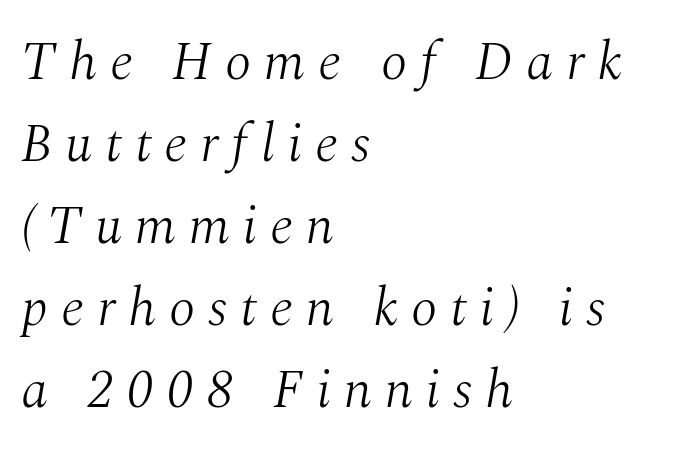
The image shows 54 px light serif type, italic (leaning right); set left-aligned, normal line spacing (1.52x), unusually wide letter spacing (+0.24 em), not underlined; medium stroke contrast and a medium x-height.
